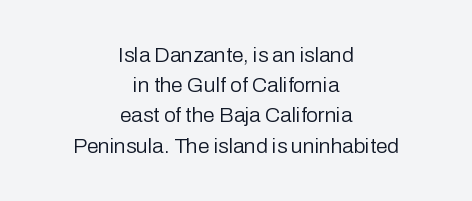
A bare baseline throughout the passage. Weight: in the light-to-regular range. This sample uses plain, unmodified letter spacing. The lettering holds an erect, upright posture throughout. Horizontally, the lines are justified to the midpoint only. Interline gaps are of average width in this sample.
